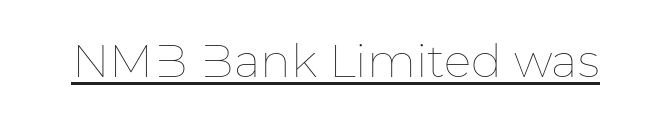
The image shows 46 px thin type, upright; set normal letter spacing, underlined; low stroke contrast and a medium x-height.
